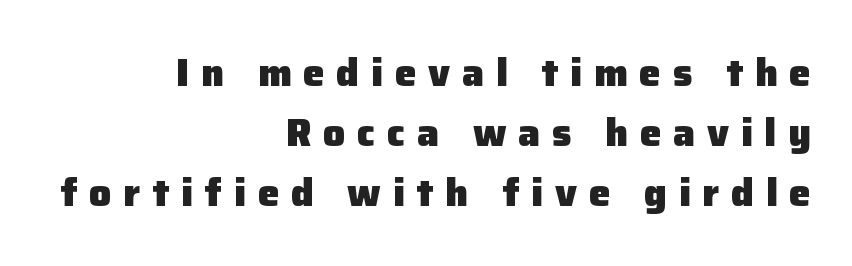
Q: Is the text bold? A: Yes.
Q: Is the text italic (slanted)? A: No, it is upright.
Q: Is the typeface a serif or a sans-serif typeface? A: Sans-serif.
Q: Is the text underlined? A: No.
Q: How is the paragraph aligned? A: Right-aligned.
Q: Is the spacing between letters normal or unusually wide? A: Unusually wide.
Q: Is the spacing between lines tight, normal or loose? A: Normal.
Q: Width (condensed, normal, or wide)? A: Normal.
Q: Stroke contrast? A: Low.
Q: x-height? A: Medium.
Q: Monospaced? A: No.
